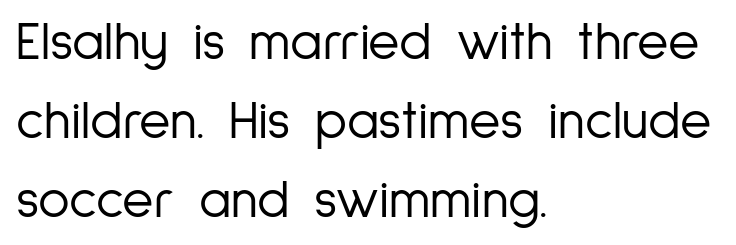
{"serif": "no", "italic": "no", "bold": "no", "weight": "light", "width": "condensed", "stroke_contrast": "low", "x_height": "medium", "monospaced": "no", "underline": "no", "align": "left", "line_spacing": "normal", "line_spacing_ratio": 1.46, "letter_spacing": "normal", "letter_spacing_em": 0.0, "glyph_px": 54}
